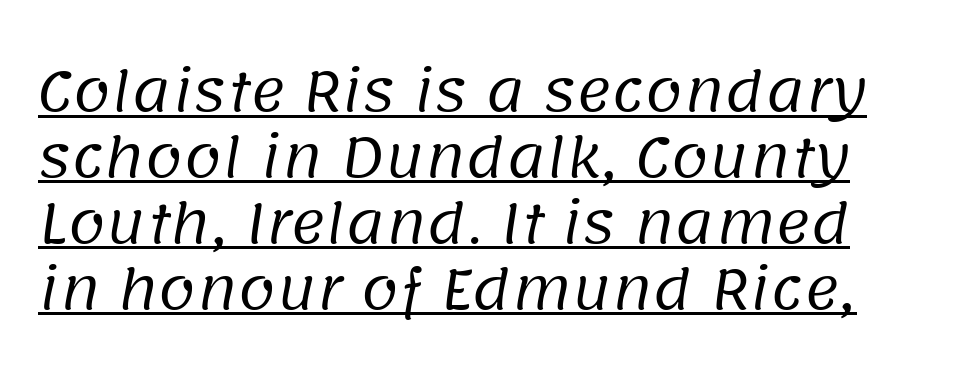
{"serif": "no", "bold": "no", "weight": "regular", "width": "normal", "stroke_contrast": "low", "x_height": "large", "monospaced": "no", "underline": "yes", "line_spacing_ratio": 1.22, "letter_spacing": "normal", "letter_spacing_em": 0.0, "glyph_px": 54}
